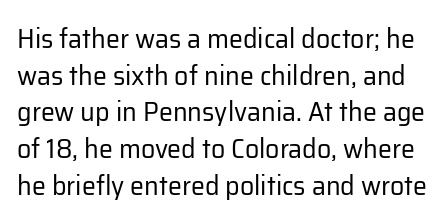
The passage shown stacks its lines at a standard gap. The letters sit at their default tracking, neither squeezed nor spread. Rule under the text: the space is simply empty. Is there any slant? The stems are plumb.
